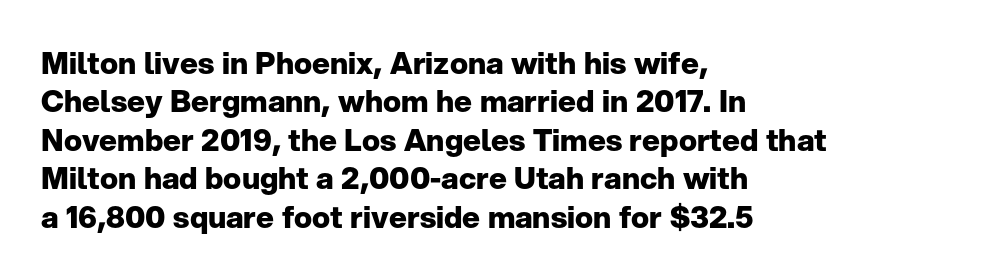
{"serif": "no", "italic": "no", "bold": "yes", "weight": "heavy", "width": "normal", "stroke_contrast": "low", "x_height": "medium", "monospaced": "no", "underline": "no", "align": "left", "line_spacing": "normal", "line_spacing_ratio": 1.28, "letter_spacing": "normal", "letter_spacing_em": 0.0, "glyph_px": 30}
